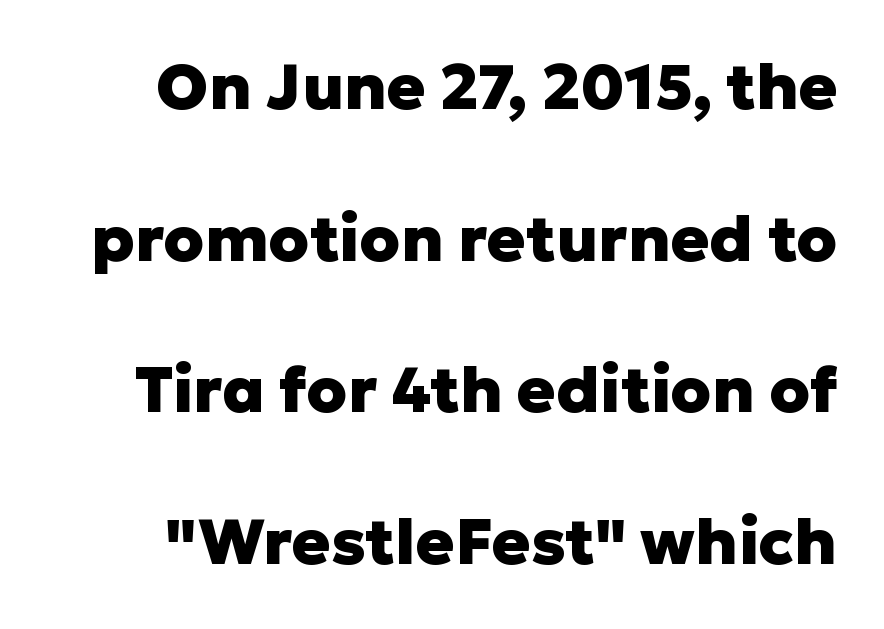
Q: Is the text bold? A: Yes.
Q: Is the text italic (slanted)? A: No, it is upright.
Q: Is the typeface a serif or a sans-serif typeface? A: Sans-serif.
Q: Is the text underlined? A: No.
Q: Is the spacing between letters normal or unusually wide? A: Normal.
Q: Is the spacing between lines tight, normal or loose? A: Loose.
Q: Width (condensed, normal, or wide)? A: Normal.
Q: Stroke contrast? A: Low.
Q: x-height? A: Medium.
Q: Monospaced? A: No.
